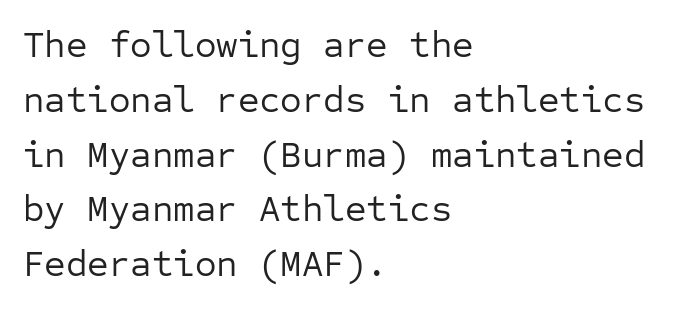
Quick note: interline space is typical. Every character here occupies the same horizontal width, giving the sample a typewriter-like rhythm. This sample uses an upright cut, with every glyph sitting square on the baseline. These lines are composed in type without serifs.
